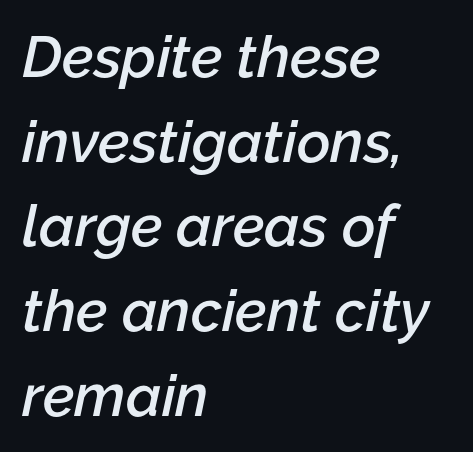
Q: Is the text bold? A: Semi-bold.
Q: Is the text italic (slanted)? A: Yes, it leans right by about 12 degrees.
Q: Is the text underlined? A: No.
Q: How is the paragraph aligned? A: Left-aligned.
Q: Is the spacing between letters normal or unusually wide? A: Normal.
Q: Is the spacing between lines tight, normal or loose? A: Normal.
Q: Width (condensed, normal, or wide)? A: Normal.
Q: Stroke contrast? A: Low.
Q: x-height? A: Medium.
Q: Monospaced? A: No.
